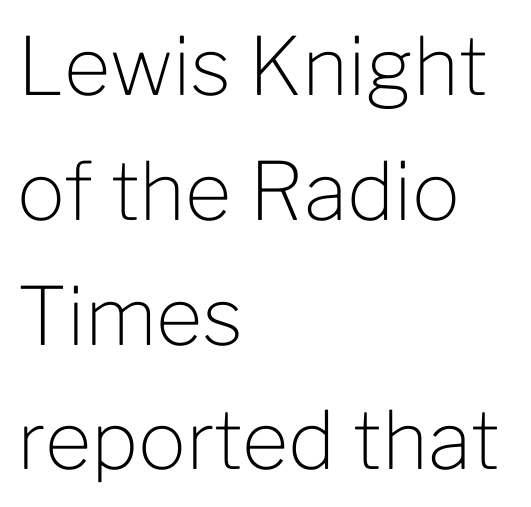
{"serif": "no", "italic": "no", "bold": "no", "weight": "light", "width": "normal", "stroke_contrast": "low", "x_height": "medium", "monospaced": "no", "underline": "no", "align": "left", "line_spacing": "normal", "line_spacing_ratio": 1.56, "letter_spacing": "normal", "letter_spacing_em": 0.0, "glyph_px": 80}
